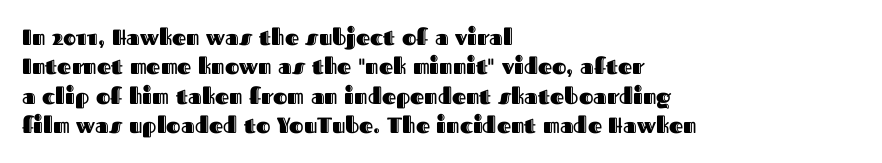
Q: Is the text italic (slanted)? A: No, it is upright.
Q: Is the text underlined? A: No.
Q: How is the paragraph aligned? A: Left-aligned.
Q: Is the spacing between letters normal or unusually wide? A: Normal.
Q: Is the spacing between lines tight, normal or loose? A: Normal.
